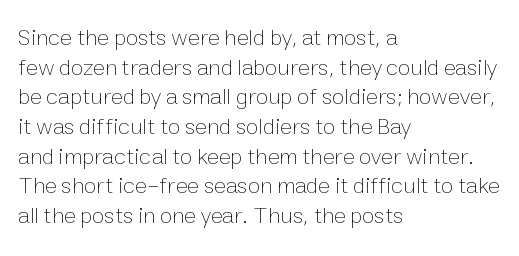
The lines sit at an ordinary, default distance from one another. The rag falls on the right side of this text block. The characters are drawn with everyday or finer stroke widths. Descender tails drop into unmarked territory.
